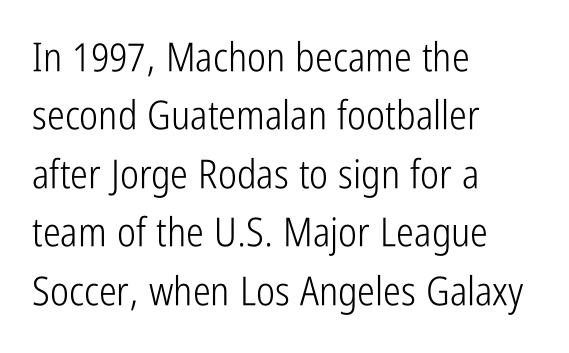
{"serif": "no", "italic": "no", "bold": "no", "weight": "light", "width": "condensed", "stroke_contrast": "low", "x_height": "medium", "monospaced": "no", "underline": "no", "align": "left", "line_spacing": "normal", "line_spacing_ratio": 1.46, "letter_spacing": "normal", "letter_spacing_em": 0.0, "glyph_px": 40}
